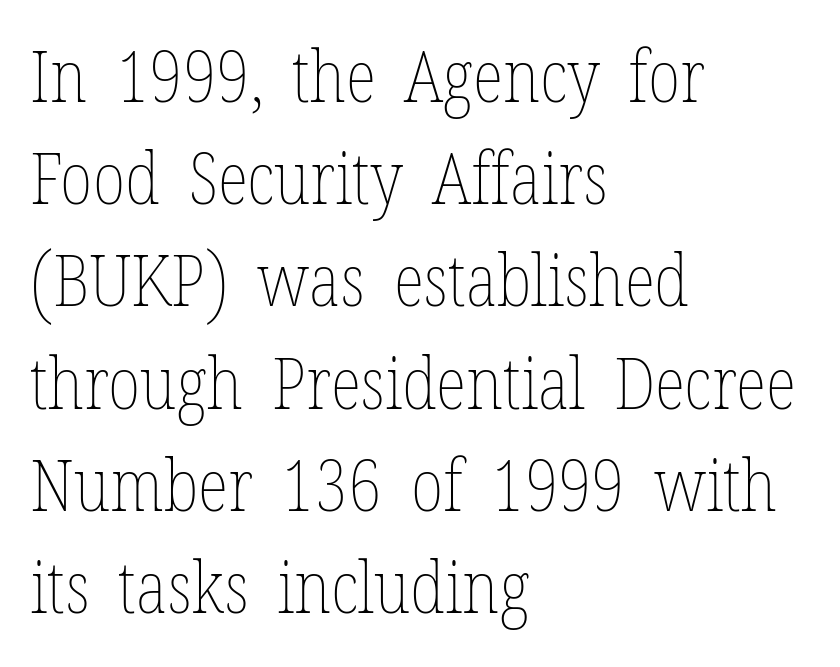
The image shows 72 px thin, condensed type, upright; set left-aligned, normal line spacing (1.42x), normal letter spacing, not underlined; low stroke contrast and a medium x-height.
